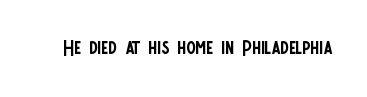
{"serif": "no", "italic": "no", "bold": "no", "weight": "regular", "width": "condensed", "stroke_contrast": "low", "x_height": "large", "monospaced": "no", "underline": "no", "letter_spacing": "normal", "letter_spacing_em": 0.0, "glyph_px": 28}
